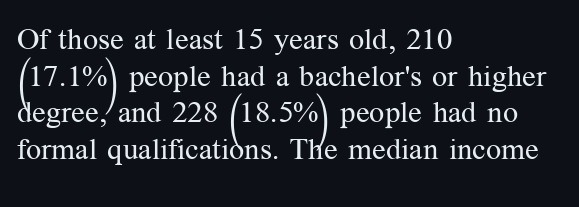
{"serif": "yes", "italic": "no", "bold": "no", "weight": "regular", "width": "normal", "stroke_contrast": "medium", "x_height": "medium", "monospaced": "no", "underline": "no", "align": "left", "line_spacing_ratio": 1.22, "letter_spacing": "normal", "letter_spacing_em": 0.0, "glyph_px": 30}
